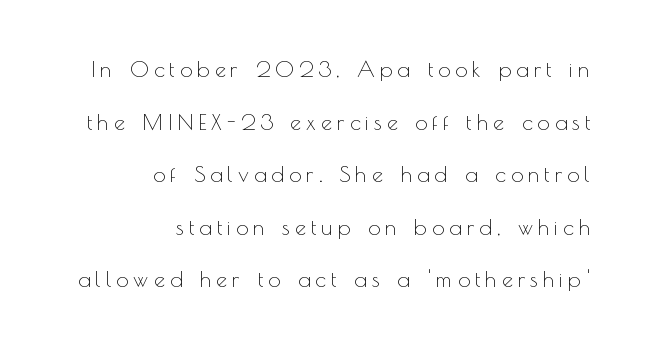
{"italic": "no", "bold": "no", "underline": "no", "align": "right", "line_spacing": "loose", "line_spacing_ratio": 2.39, "letter_spacing": "wide", "letter_spacing_em": 0.23, "glyph_px": 22}
